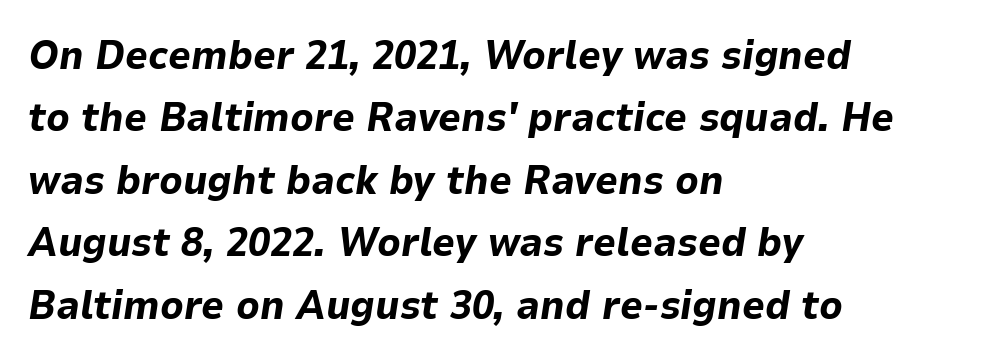
Bold? Absolutely — the strokes are thick and heavy. The block of text has a typical density, with ordinary space between rows. Each row of text sits above clean, open space. Caption: multi-line text, flush left, ragged right. The letterforms sit shoulder to shoulder at normal distance. The letters advance in unequal steps, a hallmark of proportional type.
